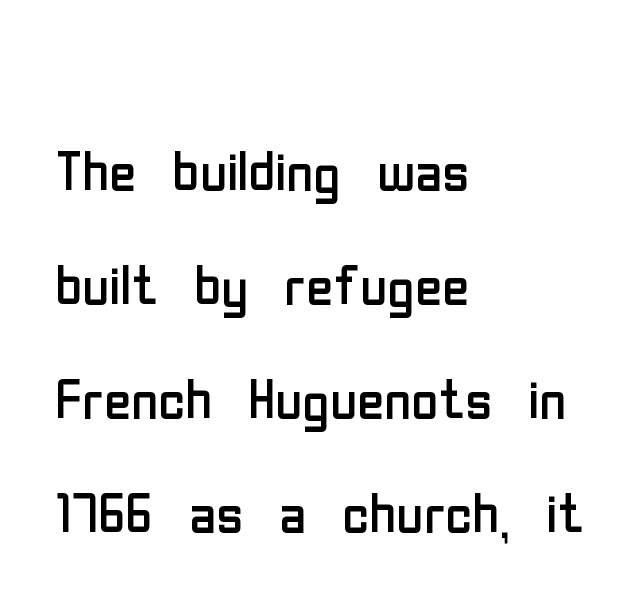
Q: Is the text bold? A: No.
Q: Is the text italic (slanted)? A: No, it is upright.
Q: Is the typeface a serif or a sans-serif typeface? A: Sans-serif.
Q: Is the text underlined? A: No.
Q: How is the paragraph aligned? A: Left-aligned.
Q: Is the spacing between letters normal or unusually wide? A: Normal.
Q: Is the spacing between lines tight, normal or loose? A: Normal.
Q: Width (condensed, normal, or wide)? A: Condensed.
Q: Stroke contrast? A: Low.
Q: x-height? A: Medium.
Q: Monospaced? A: No.
